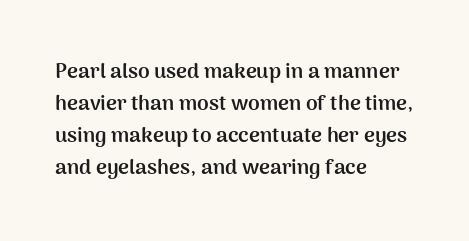
The image shows 21 px bold type, upright; set left-aligned, normal line spacing (1.52x), normal letter spacing, not underlined.
